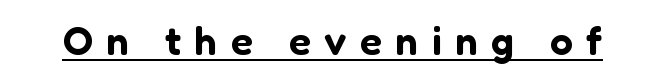
The image shows 40 px sans-serif type, upright; set unusually wide letter spacing (+0.34 em), underlined; low stroke contrast and a medium x-height.
